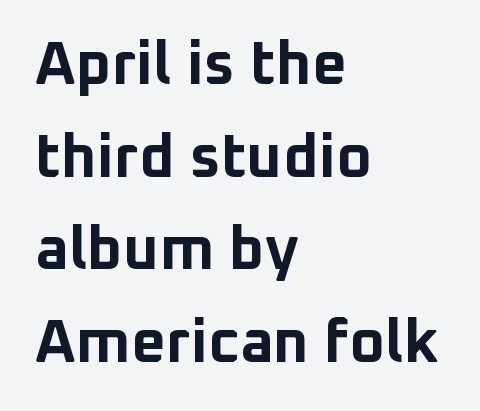
{"serif": "no", "italic": "no", "bold": "yes", "weight": "bold", "width": "normal", "stroke_contrast": "low", "x_height": "medium", "monospaced": "no", "underline": "no", "align": "left", "line_spacing": "normal", "line_spacing_ratio": 1.52, "letter_spacing": "normal", "letter_spacing_em": 0.0, "glyph_px": 61}
